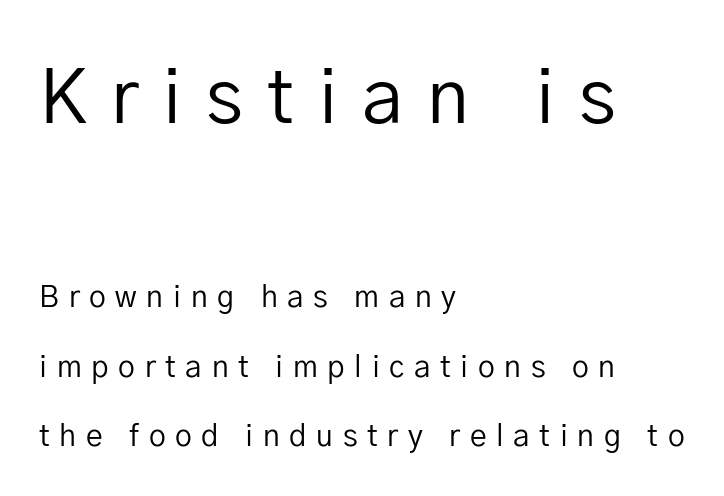
{"serif": "no", "italic": "no", "bold": "no", "weight": "regular", "width": "normal", "stroke_contrast": "low", "x_height": "medium", "monospaced": "no", "underline": "no", "align": "left", "line_spacing": "loose", "line_spacing_ratio": 2.32, "letter_spacing": "wide", "letter_spacing_em": 0.32, "larger_block": "first", "size_ratio": 2.5, "glyph_px": 75}
